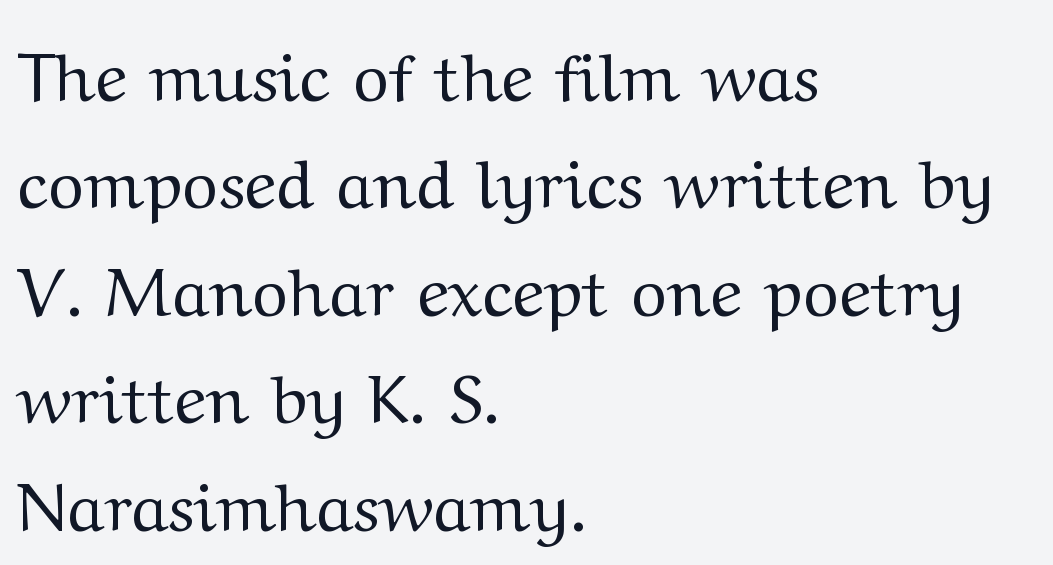
The image shows 68 px regular-weight, wide serif type, upright; set left-aligned, normal line spacing (1.58x), normal letter spacing, not underlined; medium stroke contrast and a medium x-height.
